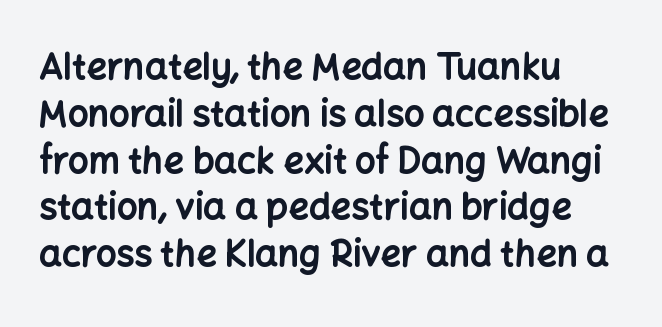
Q: Is the text bold? A: Yes.
Q: Is the text italic (slanted)? A: No, it is upright.
Q: Is the typeface a serif or a sans-serif typeface? A: Sans-serif.
Q: Is the text underlined? A: No.
Q: How is the paragraph aligned? A: Left-aligned.
Q: Is the spacing between letters normal or unusually wide? A: Normal.
Q: Is the spacing between lines tight, normal or loose? A: Normal.
Q: Width (condensed, normal, or wide)? A: Normal.
Q: Stroke contrast? A: Low.
Q: x-height? A: Medium.
Q: Monospaced? A: No.
